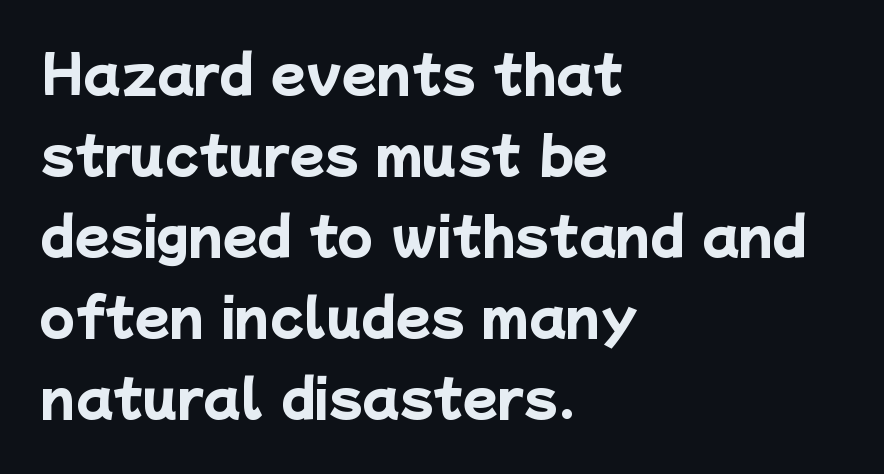
{"serif": "no", "bold": "yes", "weight": "heavy", "width": "normal", "stroke_contrast": "low", "x_height": "medium", "monospaced": "no", "underline": "no", "align": "left", "line_spacing": "normal", "line_spacing_ratio": 1.59, "letter_spacing": "normal", "letter_spacing_em": 0.0, "glyph_px": 51}
